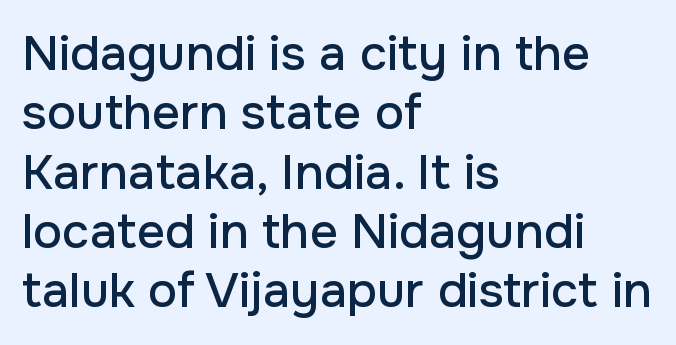
The image shows 49 px sans-serif type, upright; set left-aligned, line spacing 1.21x, normal letter spacing, not underlined; low stroke contrast and a medium x-height.
